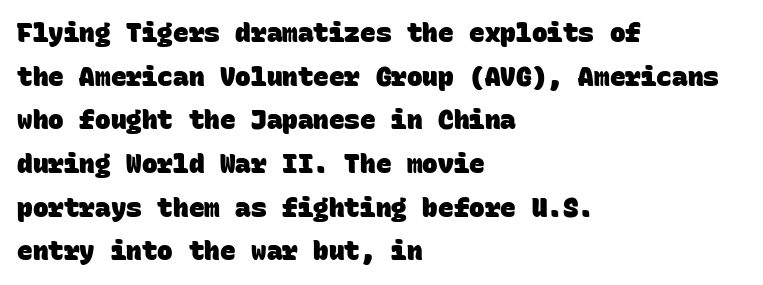
Pretty heavy lettering here — definitely bold. Here the glyphs are tracked normally, forming tight word shapes. Letters rest on an invisible, unmarked baseline. Each line starts at the same left margin while the right side varies. Regarding leading, the lines here are spaced in the standard way.
